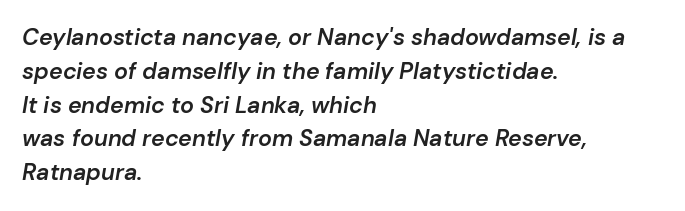
{"italic": "yes", "lean": "right", "slant_degrees": 10, "bold": "semi", "underline": "no", "align": "left", "line_spacing": "normal", "line_spacing_ratio": 1.47, "letter_spacing": "normal", "letter_spacing_em": 0.0, "glyph_px": 23}
